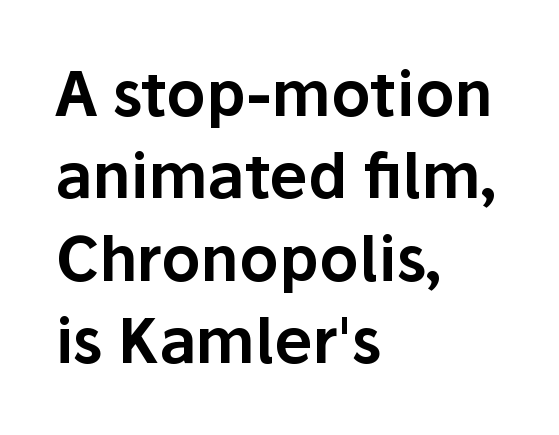
Q: Is the text italic (slanted)? A: No, it is upright.
Q: Is the typeface a serif or a sans-serif typeface? A: Sans-serif.
Q: Is the text underlined? A: No.
Q: How is the paragraph aligned? A: Left-aligned.
Q: Is the spacing between letters normal or unusually wide? A: Normal.
Q: Is the spacing between lines tight, normal or loose? A: Normal.
Q: Width (condensed, normal, or wide)? A: Normal.
Q: Stroke contrast? A: Low.
Q: x-height? A: Medium.
Q: Monospaced? A: No.
